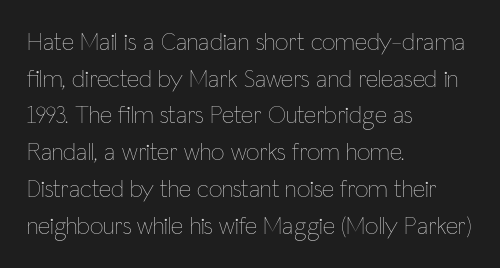
{"italic": "no", "bold": "no", "underline": "no", "align": "left", "line_spacing": "normal", "line_spacing_ratio": 1.53, "letter_spacing": "normal", "letter_spacing_em": 0.0, "glyph_px": 24}
